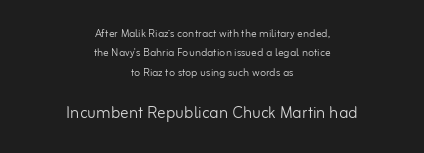
Posture: straight, roman, zero tilt. The zone under the glyphs is completely vacant. The later block is typeset at a bigger size than the earlier block. Does extra space separate the letters? No, they use regular spacing.
